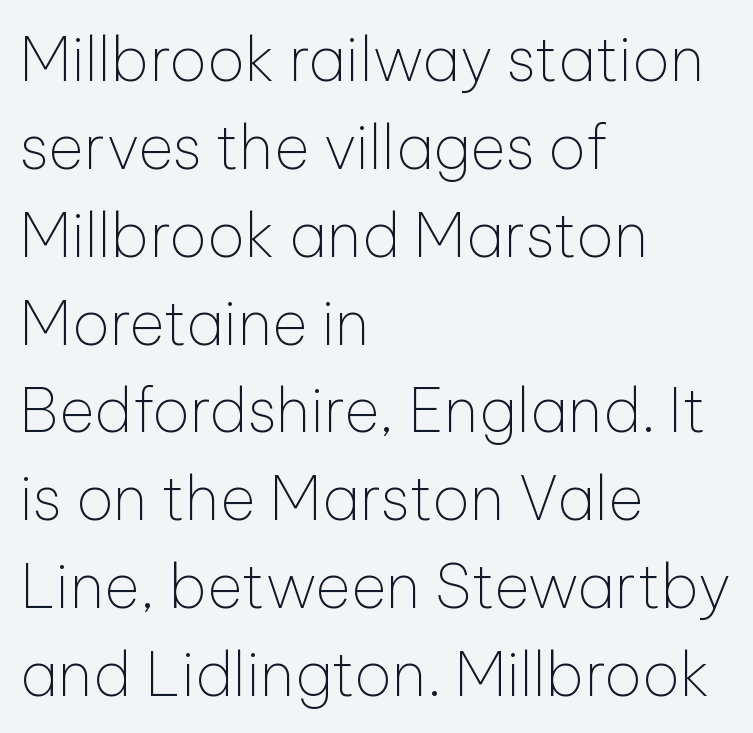
{"serif": "no", "italic": "no", "bold": "no", "weight": "thin", "width": "normal", "stroke_contrast": "low", "x_height": "medium", "monospaced": "no", "underline": "no", "align": "left", "line_spacing": "normal", "line_spacing_ratio": 1.44, "letter_spacing": "normal", "letter_spacing_em": 0.0, "glyph_px": 61}
